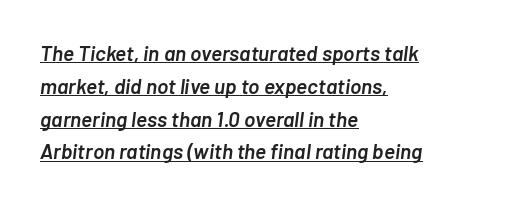
Q: Is the text bold? A: Semi-bold.
Q: Is the text italic (slanted)? A: Yes, it leans right by about 7 degrees.
Q: Is the text underlined? A: Yes.
Q: How is the paragraph aligned? A: Left-aligned.
Q: Is the spacing between letters normal or unusually wide? A: Normal.
Q: Is the spacing between lines tight, normal or loose? A: Normal.
